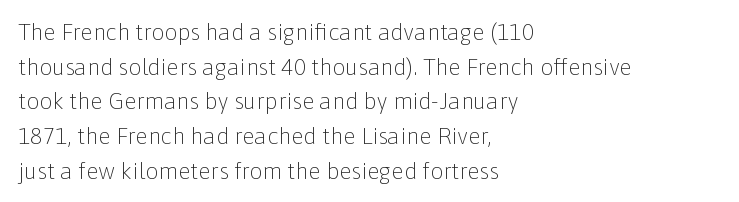
The image shows 23 px text type, upright; set left-aligned, normal line spacing (1.51x), normal letter spacing, not underlined.
